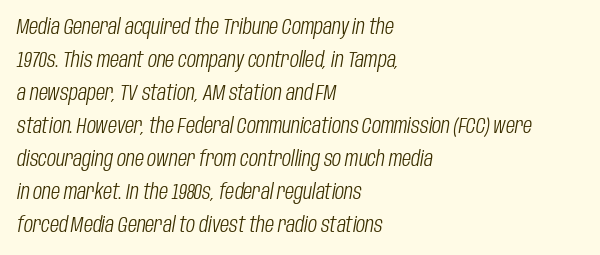
Q: Is the text bold? A: No.
Q: Is the text italic (slanted)? A: Yes, it leans right by about 10 degrees.
Q: Is the text underlined? A: No.
Q: How is the paragraph aligned? A: Left-aligned.
Q: Is the spacing between letters normal or unusually wide? A: Normal.
Q: Is the spacing between lines tight, normal or loose? A: Normal.
